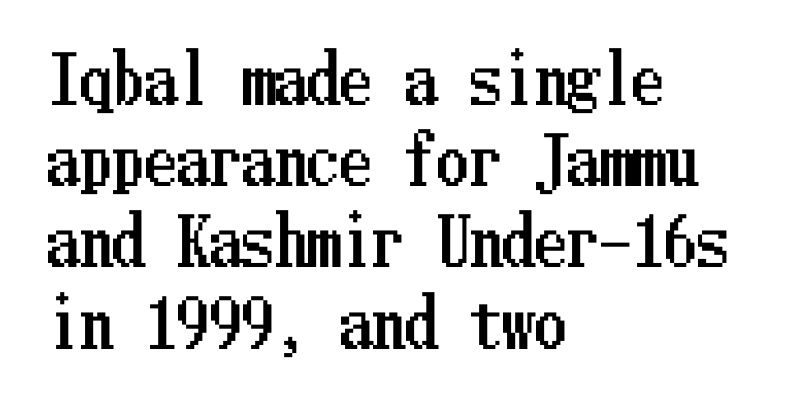
{"italic": "no", "width": "condensed", "stroke_contrast": "low", "x_height": "medium", "underline": "no", "align": "left", "line_spacing": "normal", "line_spacing_ratio": 1.25, "letter_spacing": "normal", "letter_spacing_em": 0.0, "glyph_px": 65}
